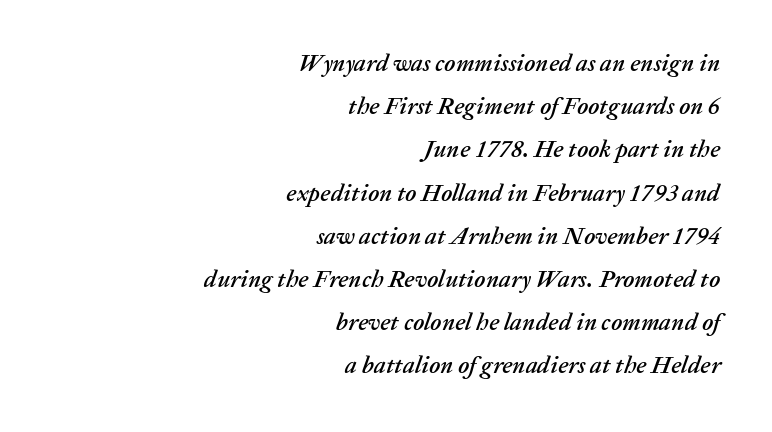
Q: Is the text italic (slanted)? A: Yes, it leans right by about 20 degrees.
Q: Is the text underlined? A: No.
Q: How is the paragraph aligned? A: Right-aligned.
Q: Is the spacing between letters normal or unusually wide? A: Normal.
